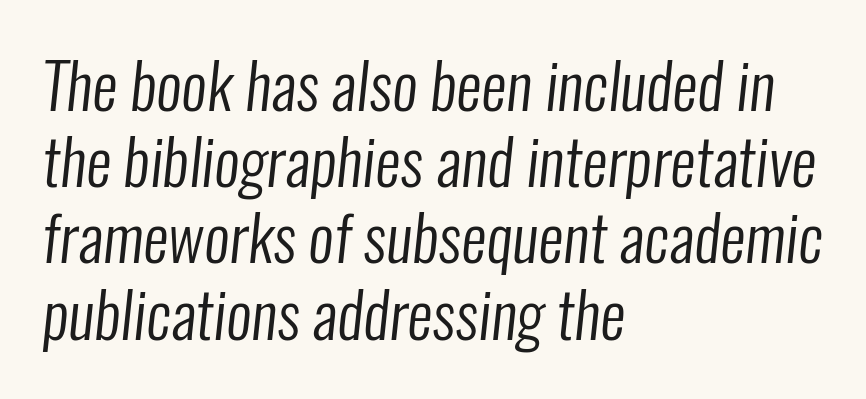
{"serif": "no", "bold": "no", "weight": "regular", "width": "condensed", "stroke_contrast": "low", "x_height": "medium", "monospaced": "no", "underline": "no", "align": "left", "line_spacing_ratio": 1.21, "letter_spacing": "normal", "letter_spacing_em": 0.0, "glyph_px": 63}
